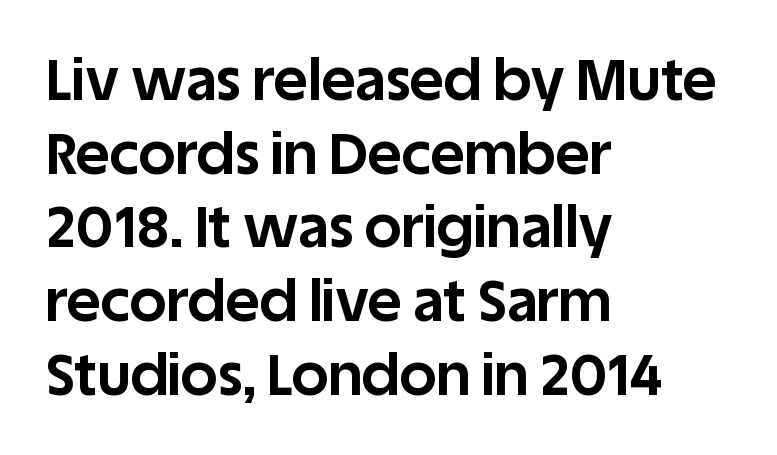
{"serif": "no", "italic": "no", "bold": "yes", "weight": "bold", "width": "normal", "stroke_contrast": "low", "x_height": "large", "monospaced": "no", "underline": "no", "align": "left", "line_spacing": "normal", "line_spacing_ratio": 1.27, "letter_spacing": "normal", "letter_spacing_em": 0.0, "glyph_px": 58}
